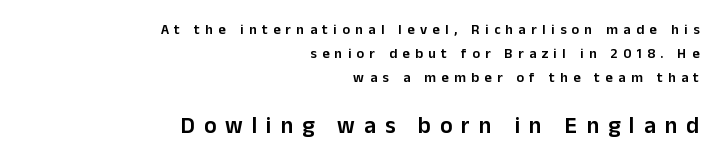
Q: Is the text bold? A: Semi-bold.
Q: Is the text italic (slanted)? A: No, it is upright.
Q: Is the text underlined? A: No.
Q: How is the paragraph aligned? A: Right-aligned.
Q: Is the spacing between letters normal or unusually wide? A: Unusually wide.
Q: Is the spacing between lines tight, normal or loose? A: Normal.
Q: Which block of text is set in a larger size, the first (top) or the second (bottom)? A: The second (bottom) one.
